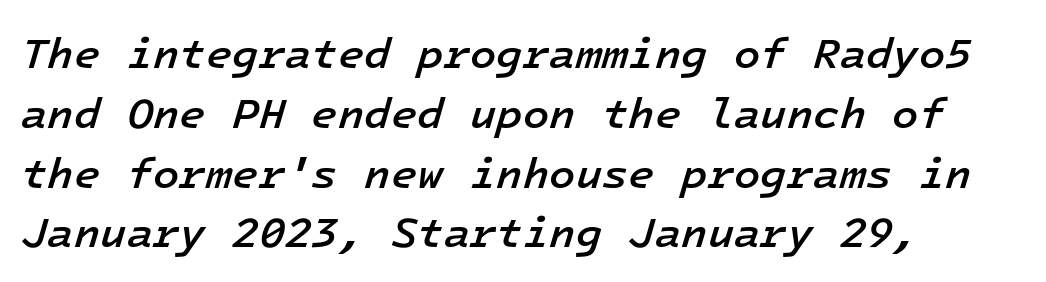
Q: Is the text bold? A: Semi-bold.
Q: Is the text italic (slanted)? A: Yes, it leans right by about 16 degrees.
Q: Is the text underlined? A: No.
Q: How is the paragraph aligned? A: Left-aligned.
Q: Is the spacing between letters normal or unusually wide? A: Normal.
Q: Is the spacing between lines tight, normal or loose? A: Normal.
Q: Width (condensed, normal, or wide)? A: Normal.
Q: Stroke contrast? A: Low.
Q: x-height? A: Medium.
Q: Monospaced? A: Yes.
